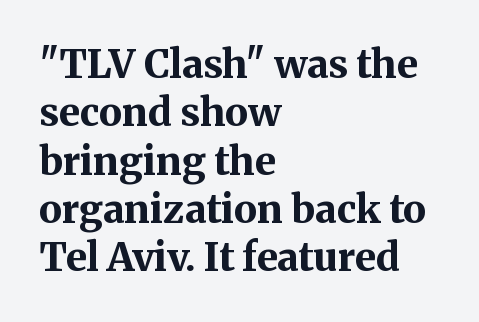
Q: Is the text bold? A: Yes.
Q: Is the text italic (slanted)? A: No, it is upright.
Q: Is the typeface a serif or a sans-serif typeface? A: Serif.
Q: Is the text underlined? A: No.
Q: How is the paragraph aligned? A: Left-aligned.
Q: Is the spacing between letters normal or unusually wide? A: Normal.
Q: Width (condensed, normal, or wide)? A: Normal.
Q: Stroke contrast? A: Medium.
Q: x-height? A: Medium.
Q: Monospaced? A: No.
